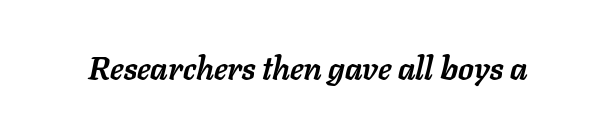
The image shows 32 px semibold type, italic (leaning right); set normal letter spacing, not underlined; low stroke contrast and a medium x-height.
